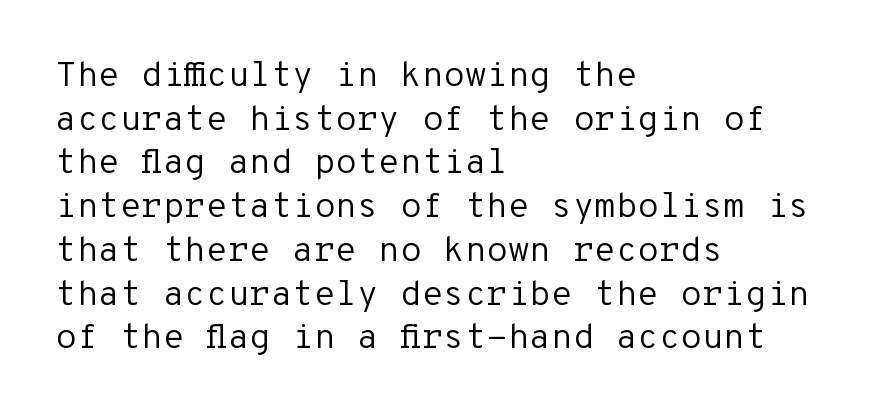
{"serif": "no", "italic": "no", "bold": "no", "weight": "regular", "width": "normal", "stroke_contrast": "low", "x_height": "medium", "monospaced": "yes", "underline": "no", "align": "left", "line_spacing": "normal", "line_spacing_ratio": 1.25, "letter_spacing": "normal", "letter_spacing_em": 0.0, "glyph_px": 35}
